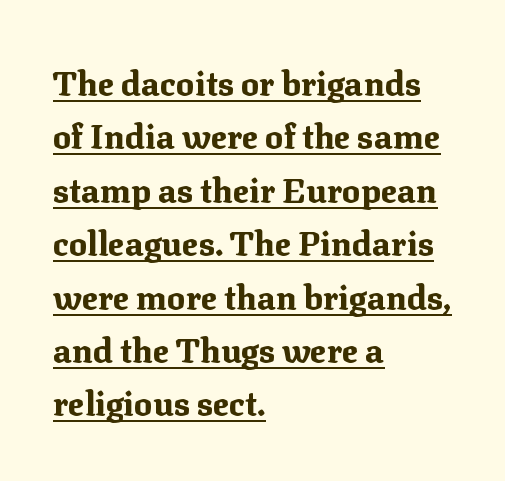
{"serif": "yes", "italic": "no", "bold": "yes", "weight": "bold", "width": "normal", "stroke_contrast": "medium", "x_height": "medium", "monospaced": "no", "underline": "yes", "align": "left", "line_spacing": "normal", "line_spacing_ratio": 1.57, "letter_spacing": "normal", "letter_spacing_em": 0.0, "glyph_px": 34}
